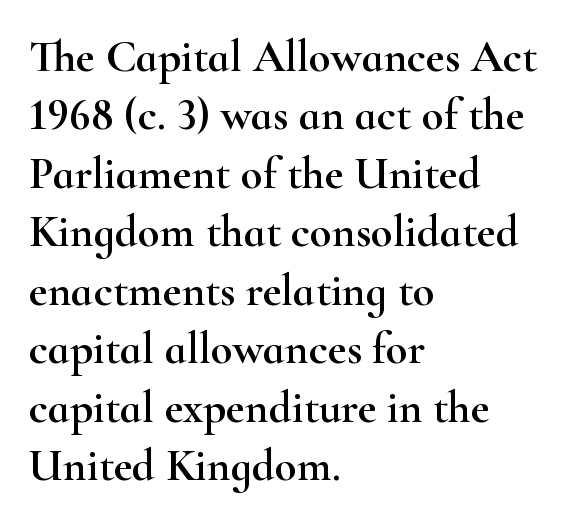
The image shows 45 px wide serif type, upright; set left-aligned, normal line spacing (1.3x), normal letter spacing, not underlined; high stroke contrast and a small x-height.
